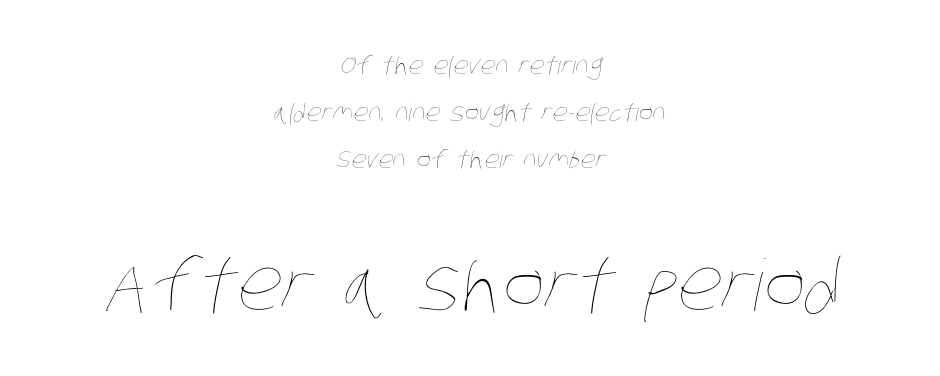
The image shows 71 px thin, condensed type; set centered, loose line spacing (1.96x), normal letter spacing, not underlined; the second (bottom) block is 2.96x larger; low stroke contrast and a large x-height.
